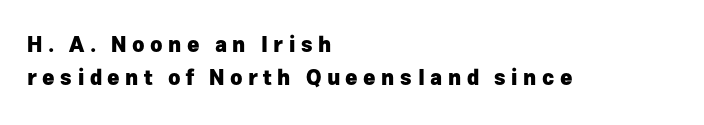
The image shows 21 px bold type, upright; set left-aligned, normal line spacing (1.56x), unusually wide letter spacing (+0.26 em), not underlined.
